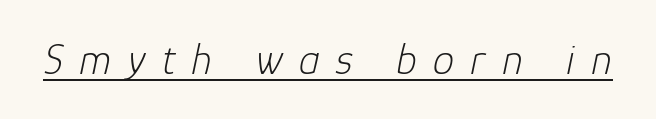
Q: Is the text bold? A: No.
Q: Is the text italic (slanted)? A: Yes, it leans right by about 12 degrees.
Q: Is the text underlined? A: Yes.
Q: Is the spacing between letters normal or unusually wide? A: Unusually wide.
Q: Width (condensed, normal, or wide)? A: Normal.
Q: Stroke contrast? A: Low.
Q: x-height? A: Medium.
Q: Monospaced? A: No.
